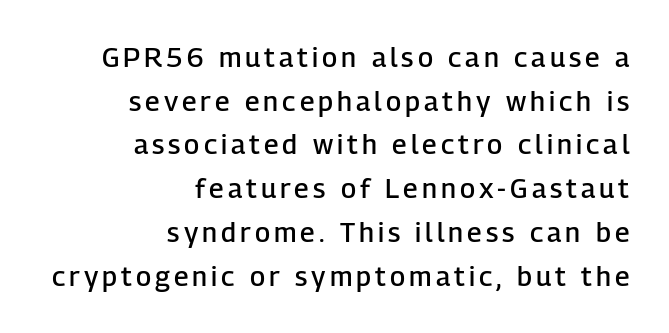
{"italic": "no", "bold": "semi", "underline": "no", "align": "right", "line_spacing": "normal", "line_spacing_ratio": 1.62, "glyph_px": 27}
